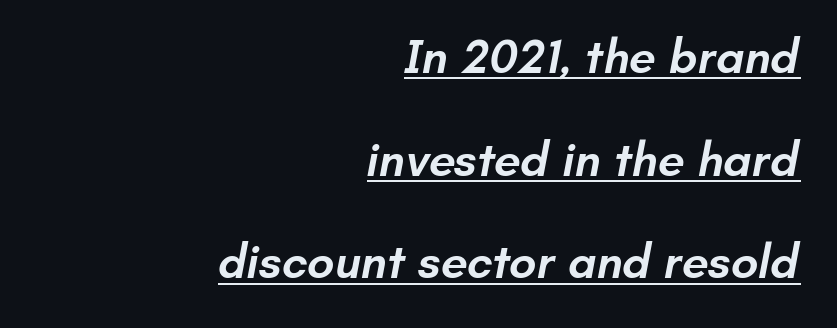
{"serif": "no", "bold": "semi", "weight": "semibold", "width": "normal", "stroke_contrast": "low", "x_height": "small", "monospaced": "no", "underline": "yes", "align": "right", "line_spacing": "loose", "line_spacing_ratio": 2.14, "letter_spacing": "normal", "letter_spacing_em": 0.0, "glyph_px": 48}
